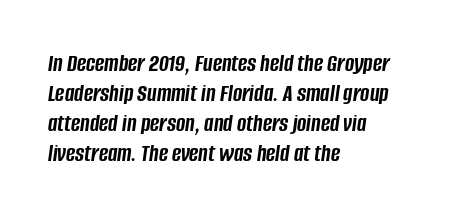
The image shows 25 px bold type, italic (leaning right); set left-aligned, line spacing 1.2x, normal letter spacing, not underlined.
